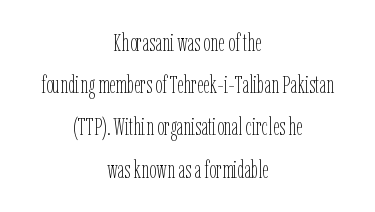
The image shows 25 px text type, upright; set centered, normal line spacing (1.69x), normal letter spacing, not underlined.
